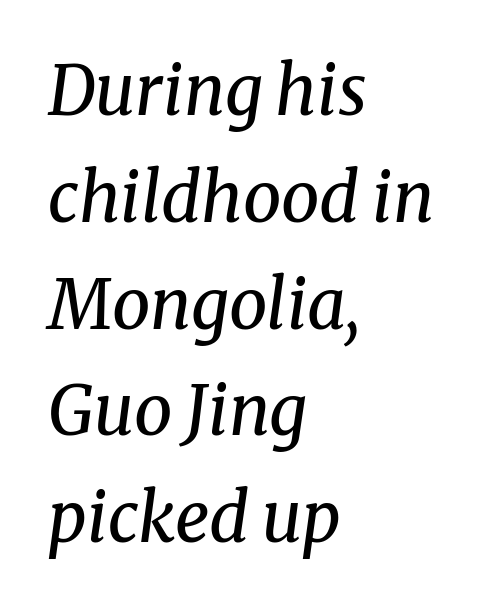
The image shows 68 px regular-weight serif type, italic (leaning right); set left-aligned, normal line spacing (1.57x), normal letter spacing, not underlined; medium stroke contrast and a medium x-height.
